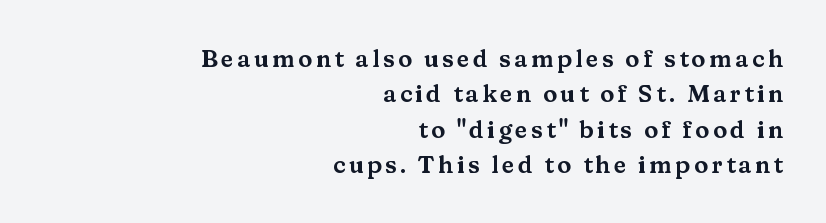
{"italic": "no", "underline": "no", "align": "right", "line_spacing": "normal", "line_spacing_ratio": 1.47, "glyph_px": 24}
